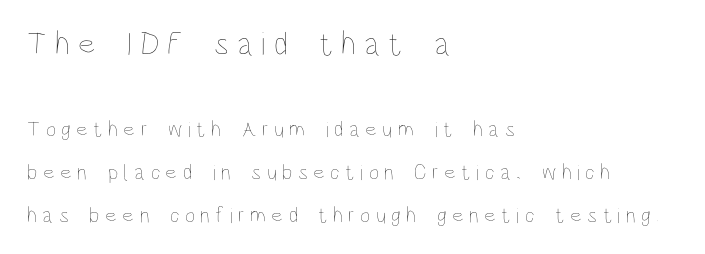
The image shows 33 px thin, condensed type, upright; set left-aligned, loose line spacing (1.95x), unusually wide letter spacing (+0.25 em), not underlined; the first (top) block is 1.5x larger; low stroke contrast and a large x-height.
